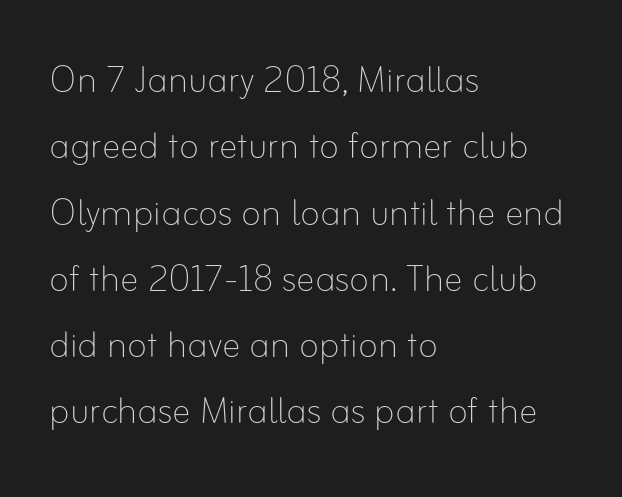
Q: Is the text bold? A: No.
Q: Is the text italic (slanted)? A: No, it is upright.
Q: Is the text underlined? A: No.
Q: How is the paragraph aligned? A: Left-aligned.
Q: Is the spacing between letters normal or unusually wide? A: Normal.
Q: Is the spacing between lines tight, normal or loose? A: Normal.
Q: Width (condensed, normal, or wide)? A: Normal.
Q: Stroke contrast? A: Low.
Q: x-height? A: Small.
Q: Monospaced? A: No.
